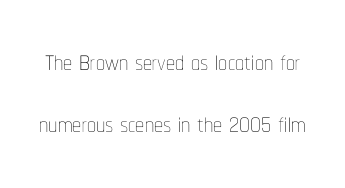
Q: Is the text bold? A: No.
Q: Is the text italic (slanted)? A: No, it is upright.
Q: Is the text underlined? A: No.
Q: Is the spacing between letters normal or unusually wide? A: Normal.
Q: Width (condensed, normal, or wide)? A: Condensed.
Q: Stroke contrast? A: Low.
Q: x-height? A: Medium.
Q: Monospaced? A: No.
